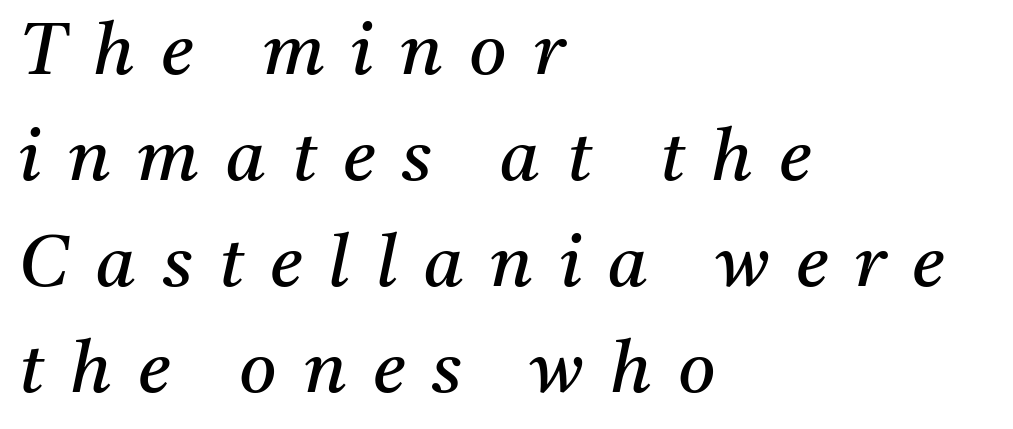
{"serif": "yes", "italic": "yes", "lean": "right", "slant_degrees": 11, "bold": "no", "weight": "regular", "width": "normal", "stroke_contrast": "medium", "x_height": "medium", "monospaced": "no", "underline": "no", "align": "left", "line_spacing": "normal", "line_spacing_ratio": 1.47, "letter_spacing": "wide", "letter_spacing_em": 0.37, "glyph_px": 72}
